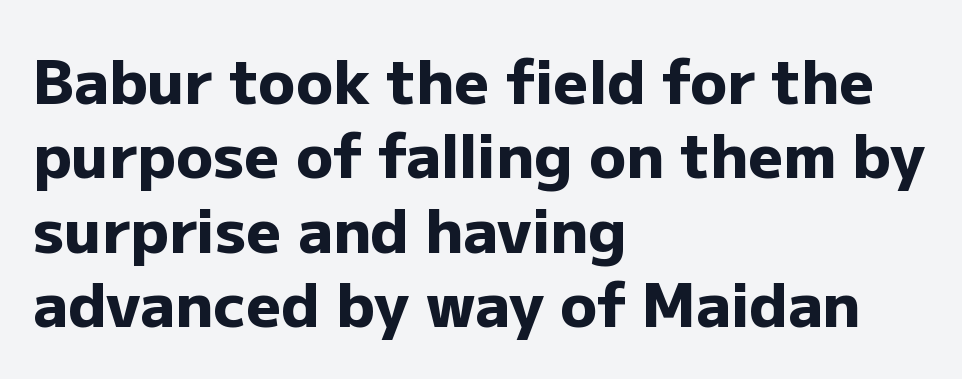
Q: Is the text bold? A: Yes.
Q: Is the text italic (slanted)? A: No, it is upright.
Q: Is the typeface a serif or a sans-serif typeface? A: Sans-serif.
Q: Is the text underlined? A: No.
Q: How is the paragraph aligned? A: Left-aligned.
Q: Is the spacing between letters normal or unusually wide? A: Normal.
Q: Width (condensed, normal, or wide)? A: Normal.
Q: Stroke contrast? A: Low.
Q: x-height? A: Medium.
Q: Monospaced? A: No.
